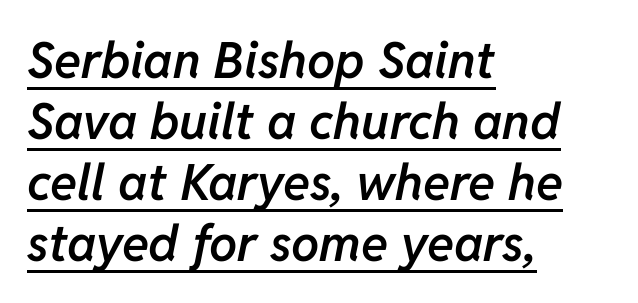
The image shows 50 px semibold type, italic (leaning right); set left-aligned, line spacing 1.22x, normal letter spacing, underlined; low stroke contrast and a medium x-height.
